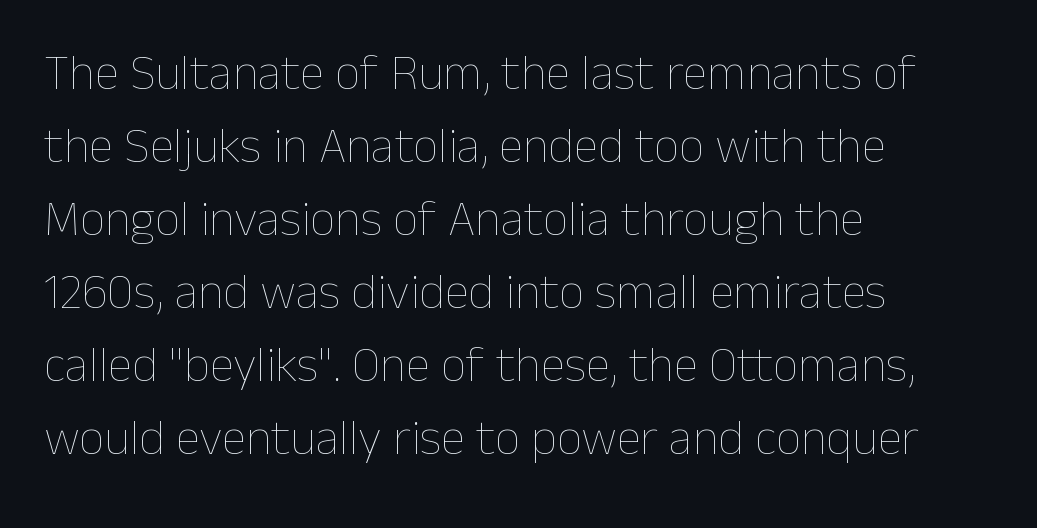
Q: Is the text bold? A: No.
Q: Is the text italic (slanted)? A: No, it is upright.
Q: Is the text underlined? A: No.
Q: How is the paragraph aligned? A: Left-aligned.
Q: Is the spacing between letters normal or unusually wide? A: Normal.
Q: Is the spacing between lines tight, normal or loose? A: Normal.
Q: Width (condensed, normal, or wide)? A: Normal.
Q: Stroke contrast? A: Low.
Q: x-height? A: Medium.
Q: Monospaced? A: No.
